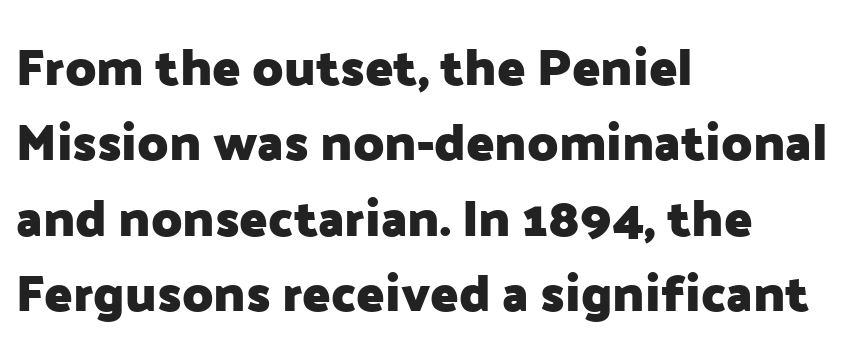
Q: Is the text bold? A: Yes.
Q: Is the text italic (slanted)? A: No, it is upright.
Q: Is the typeface a serif or a sans-serif typeface? A: Sans-serif.
Q: Is the text underlined? A: No.
Q: How is the paragraph aligned? A: Left-aligned.
Q: Is the spacing between letters normal or unusually wide? A: Normal.
Q: Is the spacing between lines tight, normal or loose? A: Normal.
Q: Width (condensed, normal, or wide)? A: Normal.
Q: Stroke contrast? A: Low.
Q: x-height? A: Medium.
Q: Monospaced? A: No.
